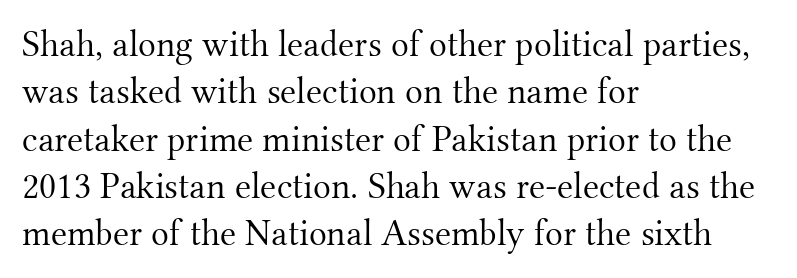
Q: Is the text bold? A: No.
Q: Is the text italic (slanted)? A: No, it is upright.
Q: Is the typeface a serif or a sans-serif typeface? A: Serif.
Q: Is the text underlined? A: No.
Q: How is the paragraph aligned? A: Left-aligned.
Q: Is the spacing between letters normal or unusually wide? A: Normal.
Q: Is the spacing between lines tight, normal or loose? A: Normal.
Q: Width (condensed, normal, or wide)? A: Normal.
Q: Stroke contrast? A: Medium.
Q: x-height? A: Small.
Q: Monospaced? A: No.
